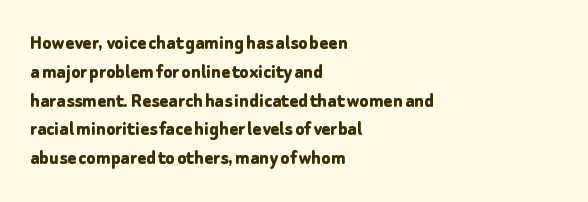
Leftover space on each line is placed entirely after the last word. The baseline area is clear. Tracking value appears to be zero — textbook default spacing. Is the type bold? Yes — the strokes are clearly thick and heavy.
